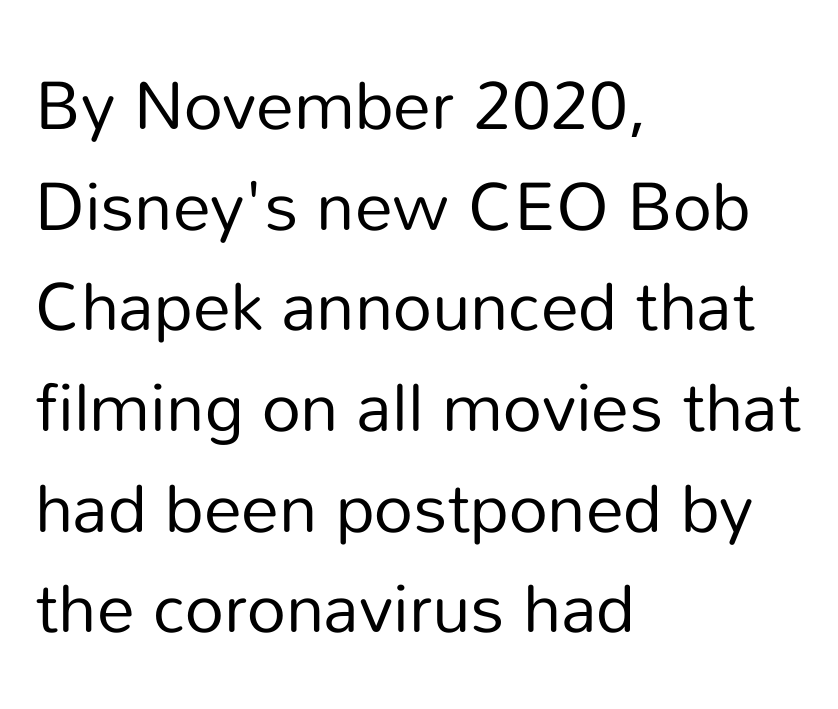
{"serif": "no", "italic": "no", "bold": "no", "weight": "regular", "width": "normal", "stroke_contrast": "low", "x_height": "medium", "monospaced": "no", "underline": "no", "align": "left", "line_spacing": "normal", "line_spacing_ratio": 1.48, "letter_spacing": "normal", "letter_spacing_em": 0.0, "glyph_px": 68}
